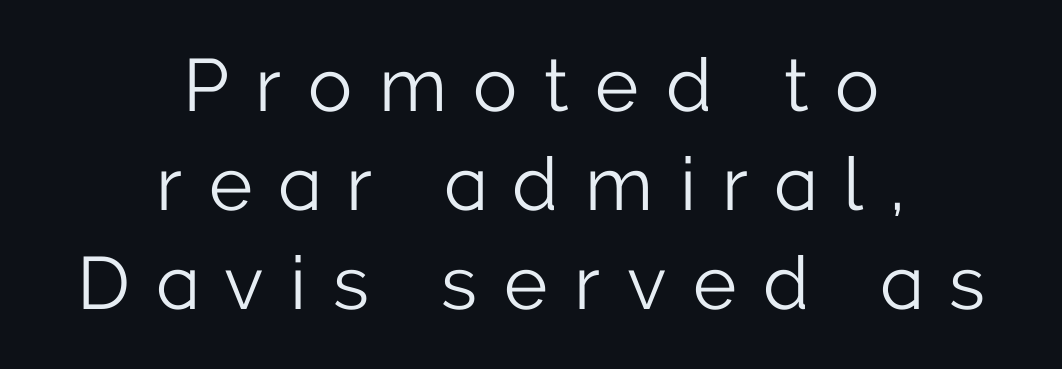
{"serif": "no", "italic": "no", "bold": "no", "weight": "light", "width": "normal", "stroke_contrast": "low", "x_height": "medium", "monospaced": "no", "underline": "no", "align": "center", "line_spacing": "normal", "line_spacing_ratio": 1.34, "letter_spacing": "wide", "letter_spacing_em": 0.36, "glyph_px": 74}
